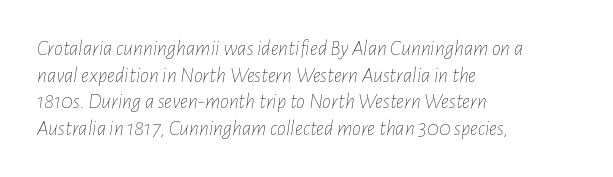
{"italic": "yes", "lean": "right", "slant_degrees": 7, "bold": "no", "underline": "no", "align": "left", "line_spacing_ratio": 1.21, "letter_spacing": "normal", "letter_spacing_em": 0.0, "glyph_px": 22}
